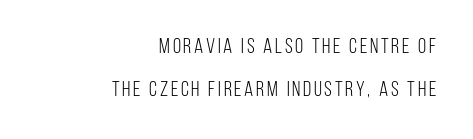
The typesetter chose a ragged-left arrangement here. What's the leading like? Stretched, with rows far apart. The letters look calm and open, with moderate or lighter stems. Letters rest on an invisible, unmarked baseline. The specimen reads as upright at a glance.
